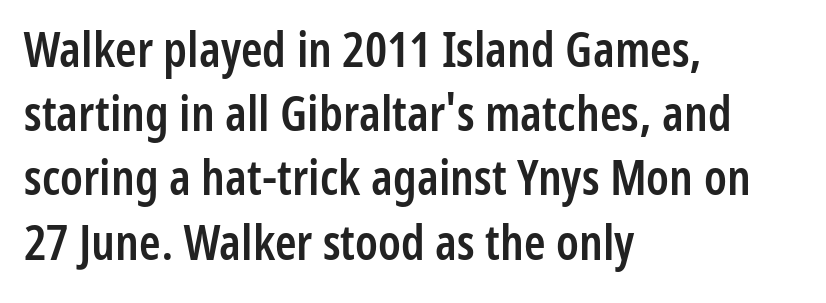
The image shows 49 px semibold, condensed sans-serif type, upright; set left-aligned, normal line spacing (1.31x), normal letter spacing, not underlined; low stroke contrast and a medium x-height.
